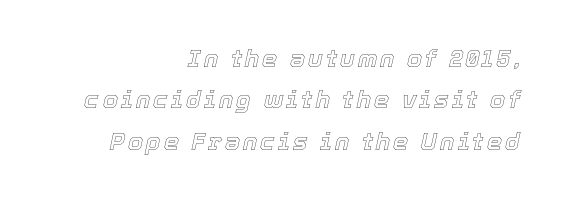
If you drew a line through each stem, it would be angled. Leftover space on each line is placed entirely before the opening word. Underlining? Definitely not there.
